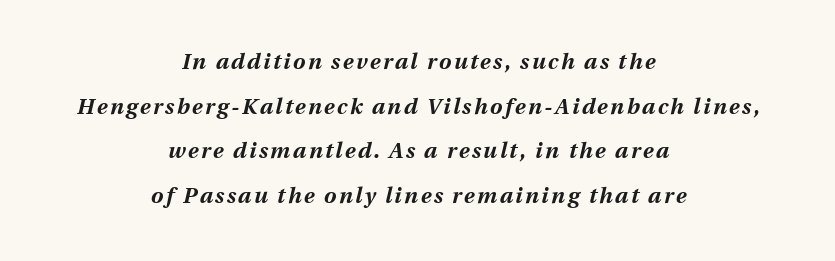
The image shows 22 px bold type, italic (leaning right); set centered, loose line spacing (2.03x), not underlined.
